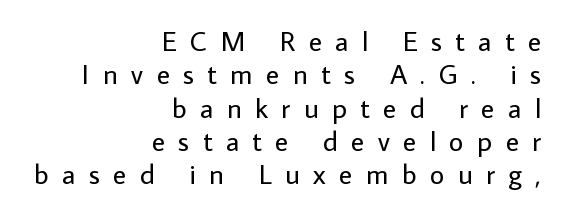
Italic? Not at all — the glyphs are vertical. Note the varied advance widths — an 'i' is clearly narrower than an 'm'. These lines stack with their right ends in a neat column. Honestly, there is no underline to notice here at all. Stroke terminals: plain, sans-serif.
